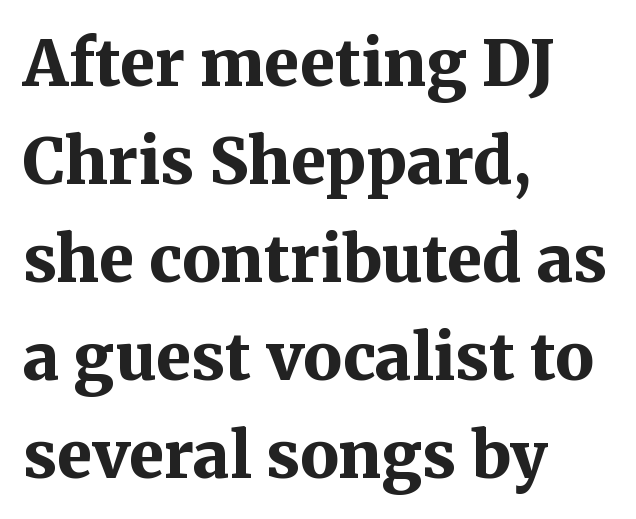
Q: Is the text bold? A: Yes.
Q: Is the text italic (slanted)? A: No, it is upright.
Q: Is the typeface a serif or a sans-serif typeface? A: Serif.
Q: Is the text underlined? A: No.
Q: How is the paragraph aligned? A: Left-aligned.
Q: Is the spacing between letters normal or unusually wide? A: Normal.
Q: Is the spacing between lines tight, normal or loose? A: Normal.
Q: Width (condensed, normal, or wide)? A: Normal.
Q: Stroke contrast? A: Medium.
Q: x-height? A: Medium.
Q: Monospaced? A: No.
